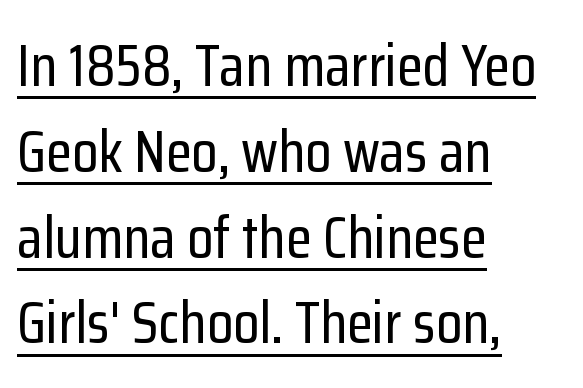
{"serif": "no", "italic": "no", "width": "condensed", "stroke_contrast": "low", "x_height": "medium", "monospaced": "no", "underline": "yes", "align": "left", "line_spacing": "normal", "line_spacing_ratio": 1.43, "letter_spacing": "normal", "letter_spacing_em": 0.0, "glyph_px": 60}
